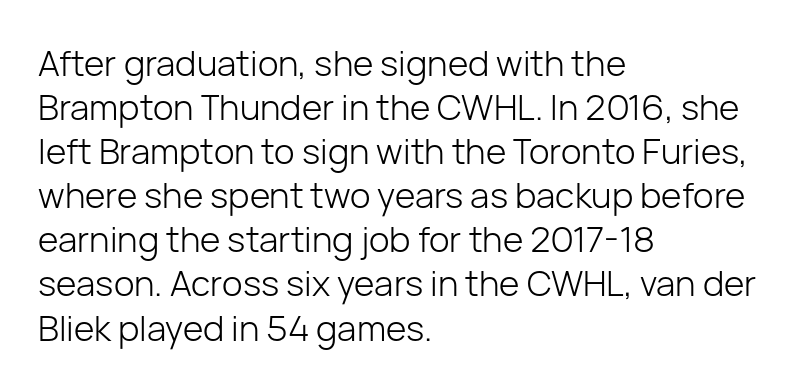
Q: Is the text bold? A: No.
Q: Is the text italic (slanted)? A: No, it is upright.
Q: Is the typeface a serif or a sans-serif typeface? A: Sans-serif.
Q: Is the text underlined? A: No.
Q: How is the paragraph aligned? A: Left-aligned.
Q: Is the spacing between letters normal or unusually wide? A: Normal.
Q: Is the spacing between lines tight, normal or loose? A: Normal.
Q: Width (condensed, normal, or wide)? A: Normal.
Q: Stroke contrast? A: Low.
Q: x-height? A: Medium.
Q: Monospaced? A: No.
